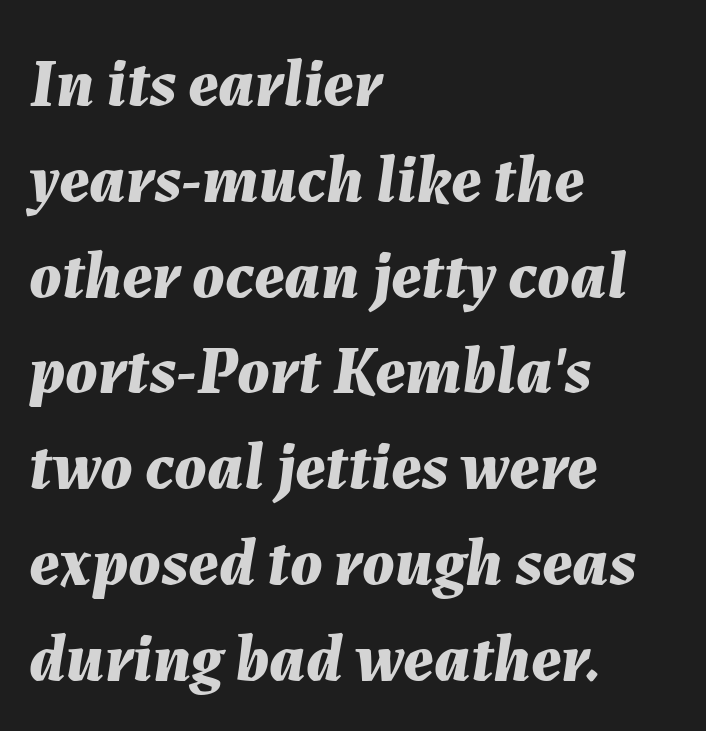
A typesetter would call this leading conventional body-copy spacing. Horizontally, the lines are justified to the leading edge only. How are the letters spaced? Ordinarily, with no added tracking. The string is rendered with underlining switched off.
